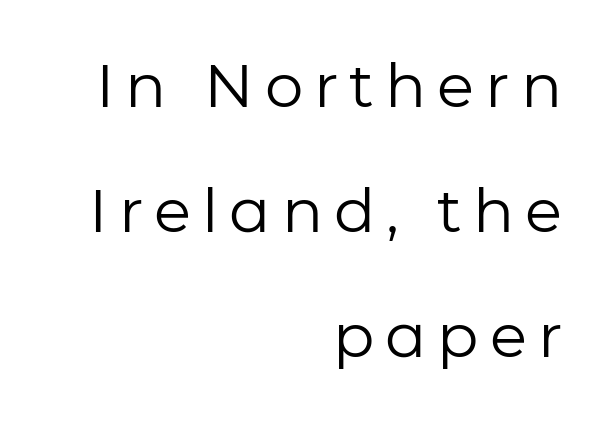
{"serif": "no", "italic": "no", "bold": "no", "weight": "regular", "width": "normal", "stroke_contrast": "low", "x_height": "medium", "monospaced": "no", "underline": "no", "align": "right", "line_spacing": "loose", "line_spacing_ratio": 2.05, "glyph_px": 61}
